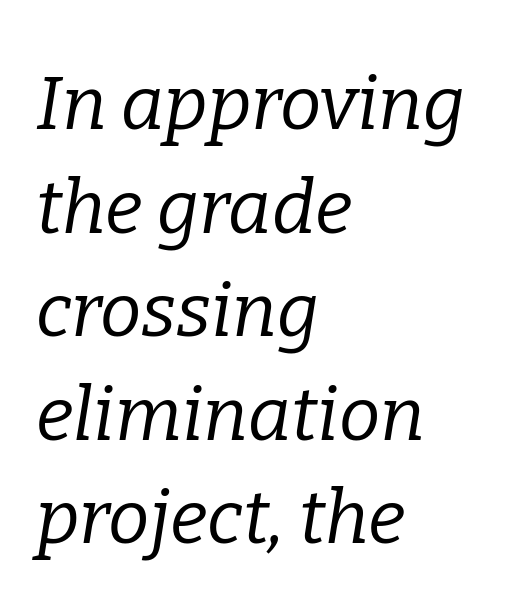
{"serif": "yes", "italic": "yes", "lean": "right", "slant_degrees": 9, "bold": "no", "weight": "regular", "width": "normal", "stroke_contrast": "low", "x_height": "medium", "monospaced": "no", "underline": "no", "align": "left", "line_spacing": "normal", "line_spacing_ratio": 1.4, "letter_spacing": "normal", "letter_spacing_em": 0.0, "glyph_px": 74}
